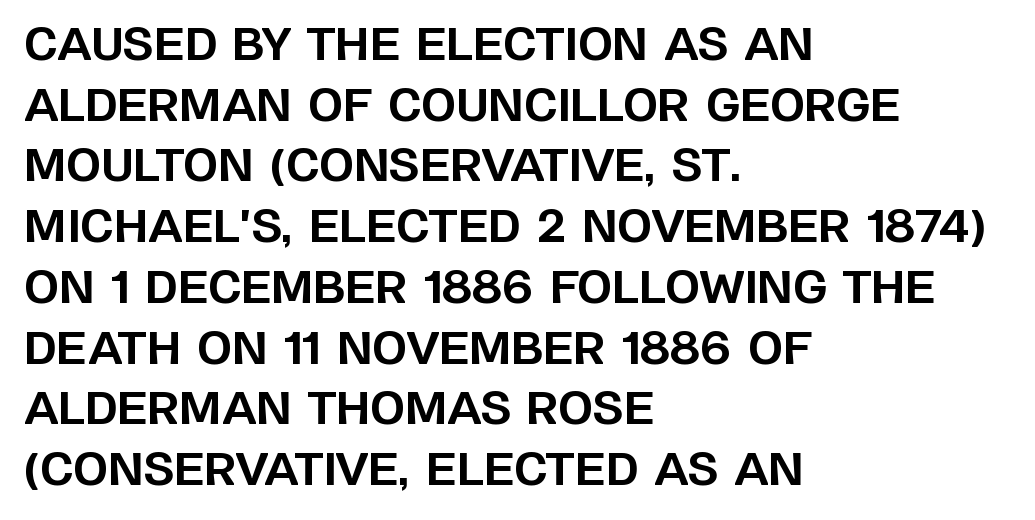
Q: Is the text bold? A: Yes.
Q: Is the text italic (slanted)? A: No, it is upright.
Q: Is the typeface a serif or a sans-serif typeface? A: Sans-serif.
Q: Is the text underlined? A: No.
Q: How is the paragraph aligned? A: Left-aligned.
Q: Is the spacing between letters normal or unusually wide? A: Normal.
Q: Is the spacing between lines tight, normal or loose? A: Normal.
Q: Width (condensed, normal, or wide)? A: Normal.
Q: Stroke contrast? A: Low.
Q: x-height? A: Large.
Q: Monospaced? A: No.
